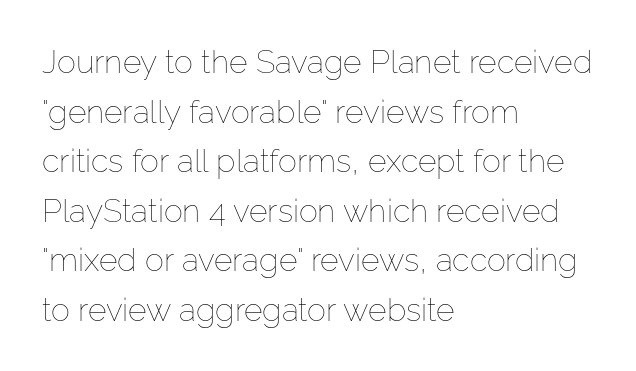
{"italic": "no", "bold": "no", "weight": "thin", "width": "normal", "stroke_contrast": "low", "x_height": "medium", "monospaced": "no", "underline": "no", "align": "left", "line_spacing": "normal", "line_spacing_ratio": 1.55, "letter_spacing": "normal", "letter_spacing_em": 0.0, "glyph_px": 32}
